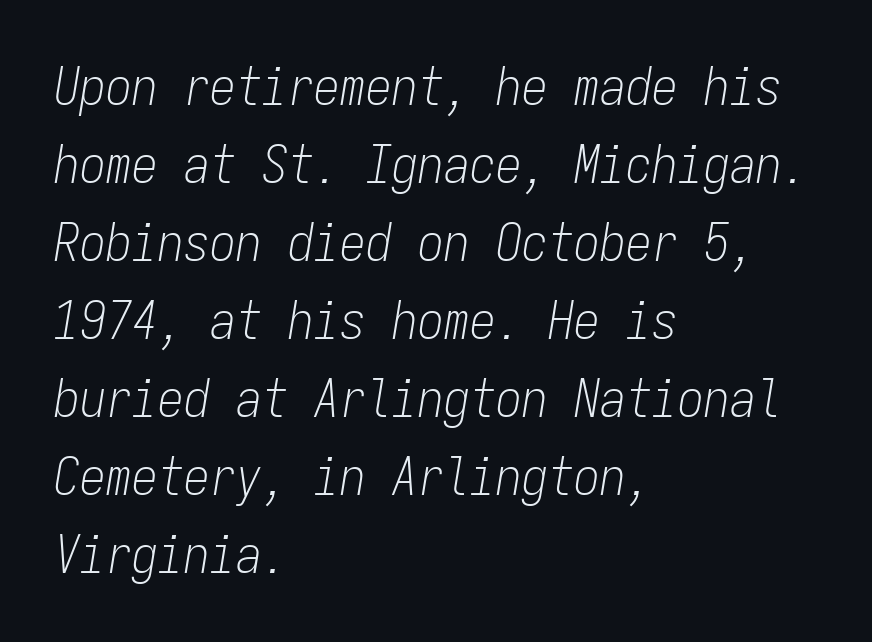
{"italic": "yes", "lean": "right", "slant_degrees": 9, "bold": "no", "weight": "light", "width": "condensed", "stroke_contrast": "low", "x_height": "medium", "monospaced": "yes", "underline": "no", "align": "left", "line_spacing": "normal", "line_spacing_ratio": 1.5, "letter_spacing": "normal", "letter_spacing_em": 0.0, "glyph_px": 52}
